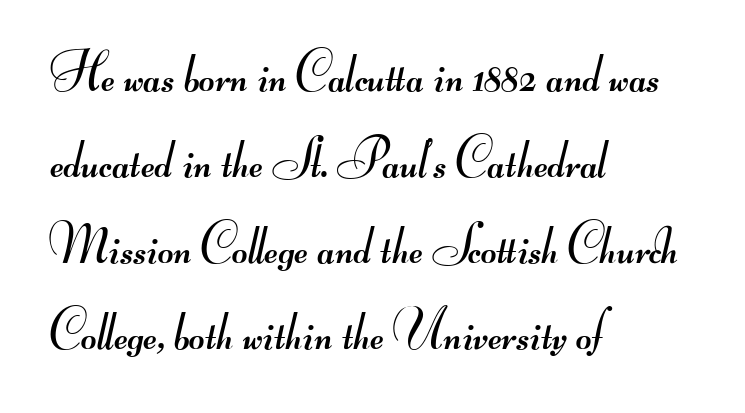
The image shows 54 px regular-weight, wide sans-serif type; set left-aligned, normal line spacing (1.59x), normal letter spacing, not underlined; medium stroke contrast.
